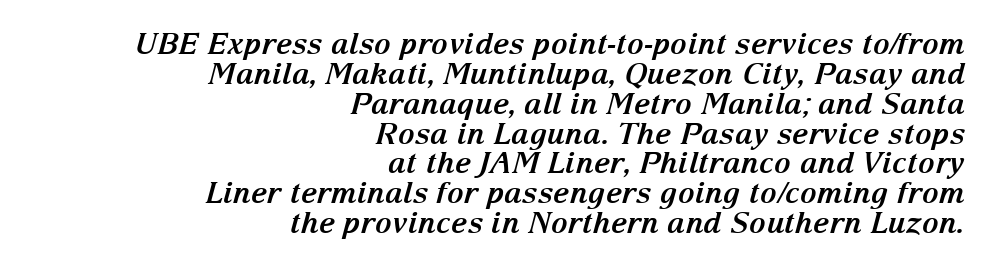
Q: Is the text bold? A: Yes.
Q: Is the text italic (slanted)? A: Yes, it leans right by about 15 degrees.
Q: Is the typeface a serif or a sans-serif typeface? A: Serif.
Q: Is the text underlined? A: No.
Q: How is the paragraph aligned? A: Right-aligned.
Q: Is the spacing between letters normal or unusually wide? A: Normal.
Q: Is the spacing between lines tight, normal or loose? A: Tight.
Q: Width (condensed, normal, or wide)? A: Normal.
Q: Stroke contrast? A: Medium.
Q: x-height? A: Medium.
Q: Monospaced? A: No.
